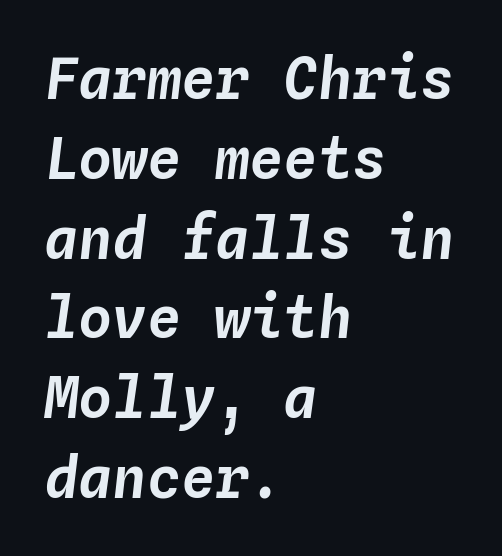
The image shows 57 px text type, italic (leaning right), monospaced; set left-aligned, normal line spacing (1.4x), normal letter spacing, not underlined; low stroke contrast and a medium x-height.
